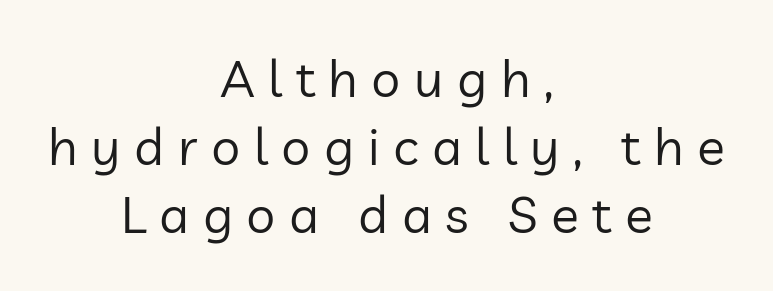
{"serif": "no", "italic": "no", "bold": "no", "weight": "regular", "width": "normal", "stroke_contrast": "low", "x_height": "medium", "monospaced": "no", "underline": "no", "align": "center", "line_spacing": "normal", "line_spacing_ratio": 1.31, "letter_spacing": "wide", "letter_spacing_em": 0.26, "glyph_px": 52}
